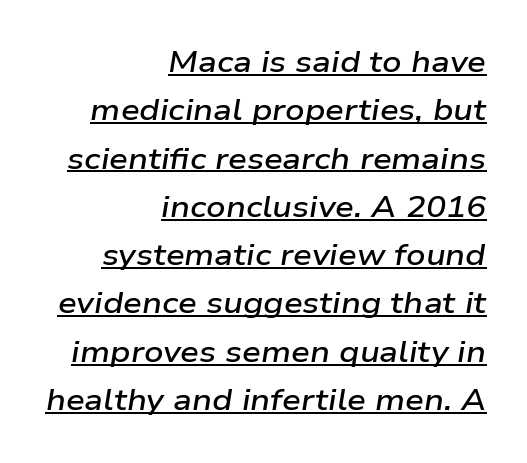
The image shows 30 px semibold, wide type, italic (leaning right); set right-aligned, normal line spacing (1.61x), normal letter spacing, underlined; low stroke contrast and a medium x-height.
